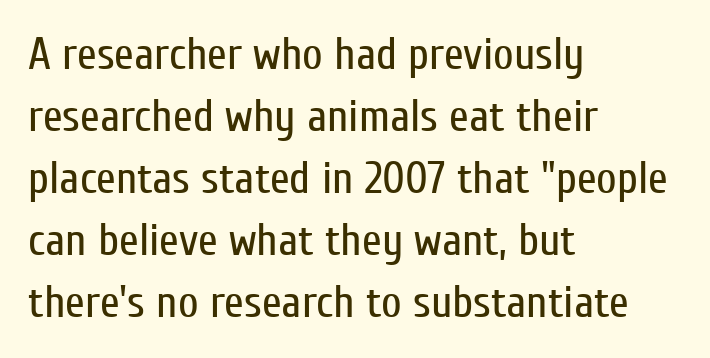
The image shows 45 px regular-weight, condensed sans-serif type, upright; set left-aligned, normal line spacing (1.38x), normal letter spacing, not underlined; low stroke contrast and a medium x-height.
